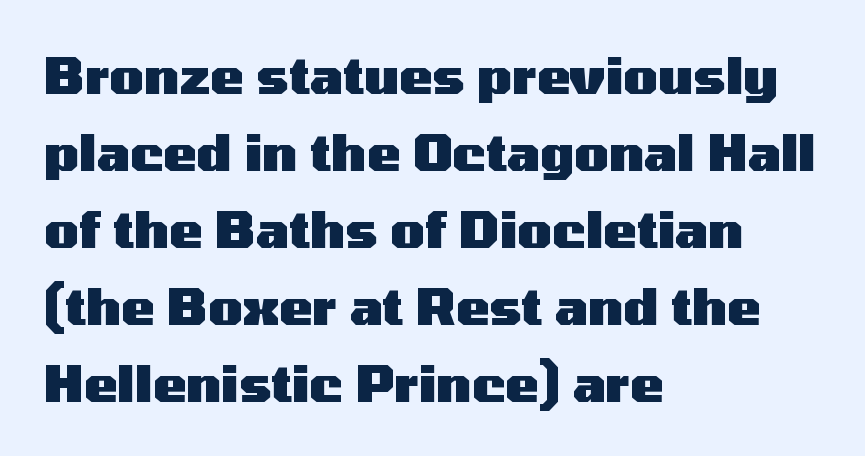
Q: Is the text bold? A: Yes.
Q: Is the text italic (slanted)? A: No, it is upright.
Q: Is the typeface a serif or a sans-serif typeface? A: Sans-serif.
Q: Is the text underlined? A: No.
Q: How is the paragraph aligned? A: Left-aligned.
Q: Is the spacing between letters normal or unusually wide? A: Normal.
Q: Is the spacing between lines tight, normal or loose? A: Normal.
Q: Width (condensed, normal, or wide)? A: Wide.
Q: Stroke contrast? A: Medium.
Q: x-height? A: Medium.
Q: Monospaced? A: No.
